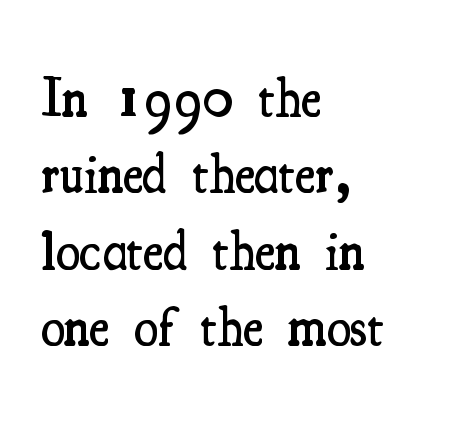
Q: Is the text bold? A: Semi-bold.
Q: Is the text italic (slanted)? A: No, it is upright.
Q: Is the typeface a serif or a sans-serif typeface? A: Serif.
Q: Is the text underlined? A: No.
Q: How is the paragraph aligned? A: Left-aligned.
Q: Is the spacing between letters normal or unusually wide? A: Normal.
Q: Is the spacing between lines tight, normal or loose? A: Normal.
Q: Width (condensed, normal, or wide)? A: Condensed.
Q: Stroke contrast? A: Medium.
Q: x-height? A: Small.
Q: Monospaced? A: No.
